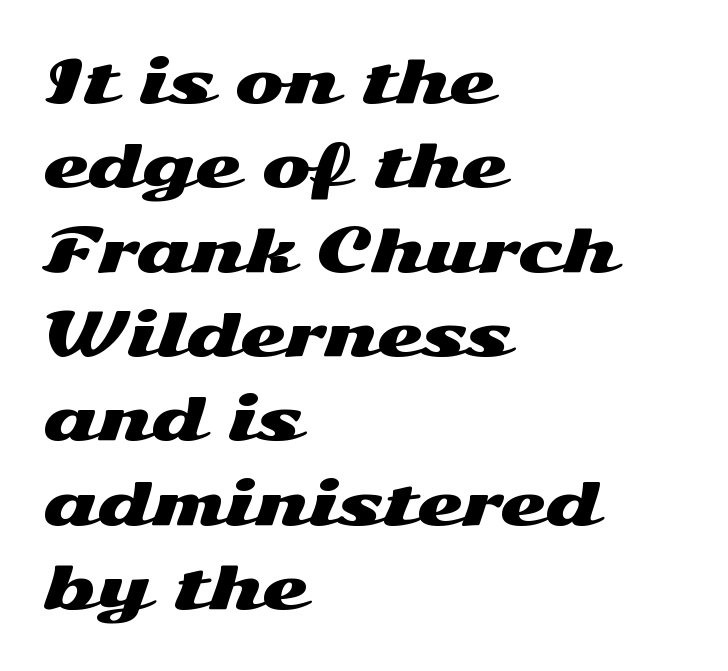
{"serif": "no", "width": "wide", "stroke_contrast": "medium", "x_height": "medium", "monospaced": "no", "underline": "no", "align": "left", "line_spacing": "normal", "line_spacing_ratio": 1.43, "letter_spacing": "normal", "letter_spacing_em": 0.0, "glyph_px": 59}
